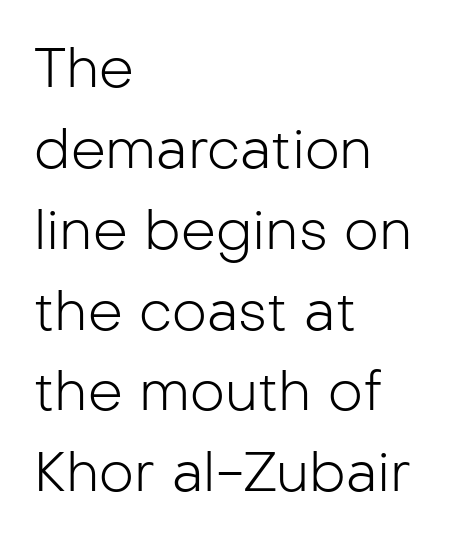
Q: Is the text bold? A: No.
Q: Is the text italic (slanted)? A: No, it is upright.
Q: Is the typeface a serif or a sans-serif typeface? A: Sans-serif.
Q: Is the text underlined? A: No.
Q: How is the paragraph aligned? A: Left-aligned.
Q: Is the spacing between letters normal or unusually wide? A: Normal.
Q: Is the spacing between lines tight, normal or loose? A: Normal.
Q: Width (condensed, normal, or wide)? A: Normal.
Q: Stroke contrast? A: Low.
Q: x-height? A: Medium.
Q: Monospaced? A: No.
